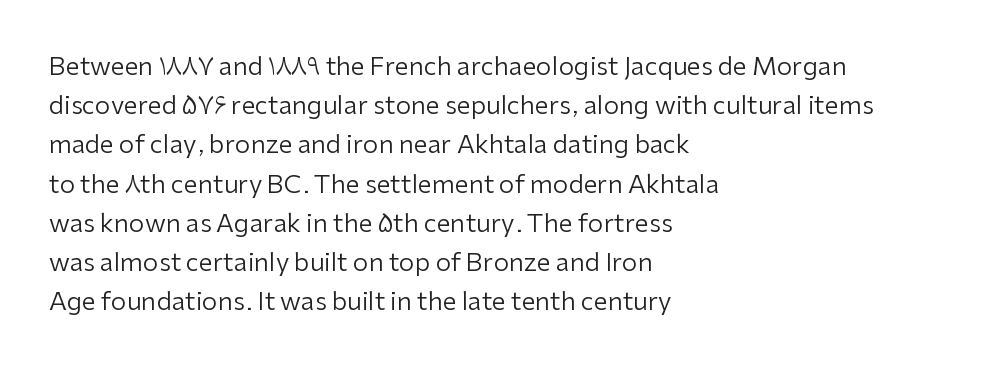
{"italic": "no", "bold": "no", "underline": "no", "align": "left", "line_spacing": "normal", "line_spacing_ratio": 1.57, "letter_spacing": "normal", "letter_spacing_em": 0.0, "glyph_px": 25}
